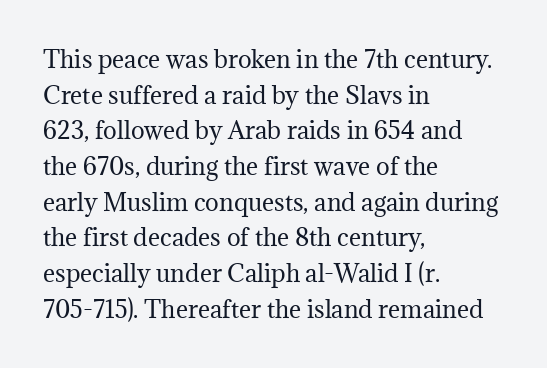
Q: Is the text bold? A: No.
Q: Is the text italic (slanted)? A: No, it is upright.
Q: Is the text underlined? A: No.
Q: How is the paragraph aligned? A: Left-aligned.
Q: Is the spacing between letters normal or unusually wide? A: Normal.
Q: Is the spacing between lines tight, normal or loose? A: Normal.
